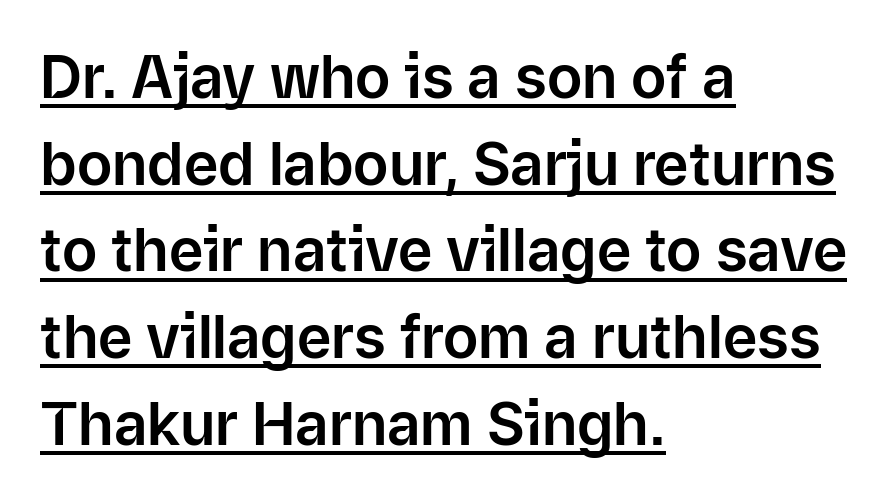
Is this a fixed-width face? No — the glyphs have proportional, varying widths. Vertical spacing — default. Layout note: lines flush left. This sample uses plain, unmodified letter spacing. This sample carries an underscore along the baseline area. Serif or sans? Sans — the stroke terminals are bare.
